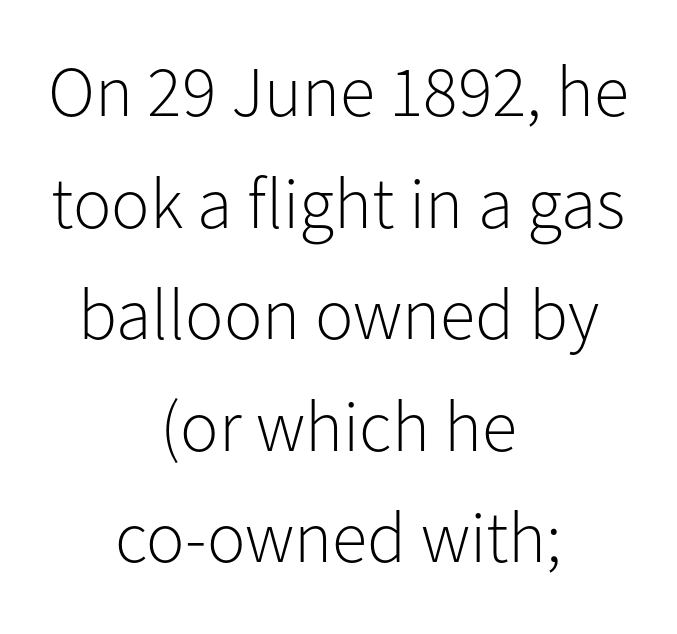
{"serif": "no", "italic": "no", "bold": "no", "weight": "light", "width": "normal", "stroke_contrast": "low", "x_height": "medium", "monospaced": "no", "underline": "no", "align": "center", "line_spacing": "normal", "line_spacing_ratio": 1.55, "letter_spacing": "normal", "letter_spacing_em": 0.0, "glyph_px": 72}
